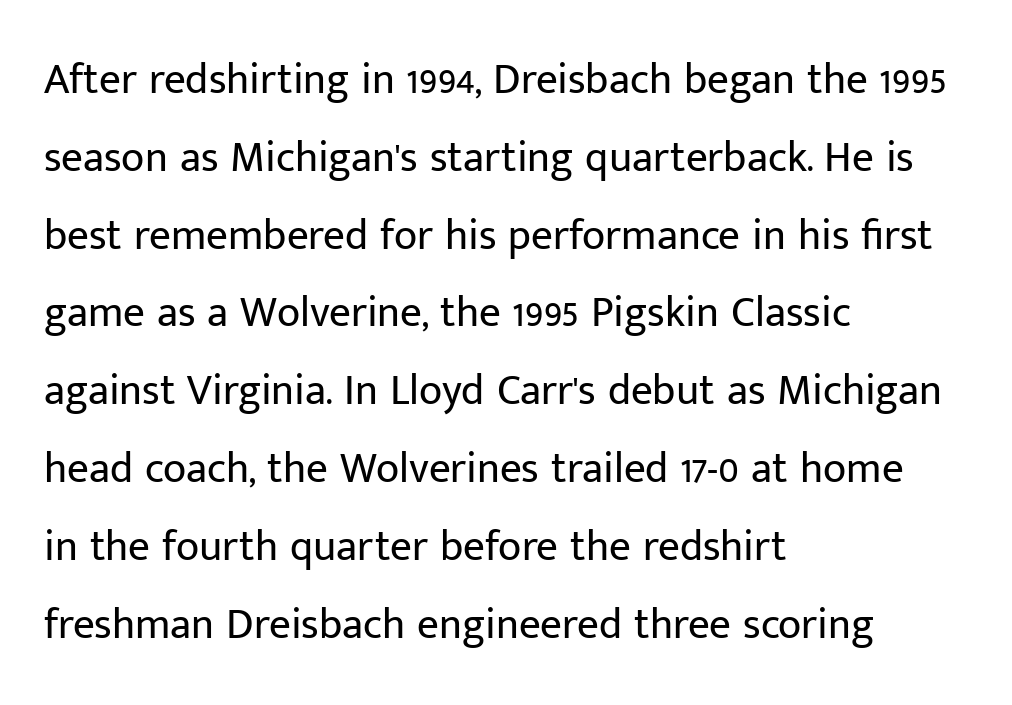
Q: Is the text bold? A: No.
Q: Is the text italic (slanted)? A: No, it is upright.
Q: Is the typeface a serif or a sans-serif typeface? A: Sans-serif.
Q: Is the text underlined? A: No.
Q: How is the paragraph aligned? A: Left-aligned.
Q: Is the spacing between letters normal or unusually wide? A: Normal.
Q: Width (condensed, normal, or wide)? A: Normal.
Q: Stroke contrast? A: Low.
Q: x-height? A: Medium.
Q: Monospaced? A: No.
